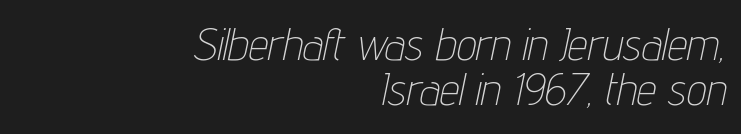
{"italic": "yes", "lean": "right", "slant_degrees": 12, "bold": "no", "weight": "thin", "width": "condensed", "stroke_contrast": "low", "x_height": "medium", "monospaced": "no", "underline": "no", "align": "right", "line_spacing": "tight", "line_spacing_ratio": 1.03, "letter_spacing": "normal", "letter_spacing_em": 0.0, "glyph_px": 44}
